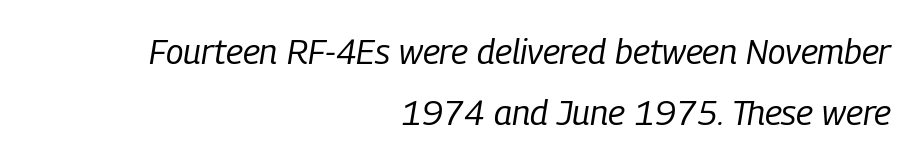
The image shows 35 px regular-weight, condensed type, italic (leaning right); set right-aligned, line spacing 1.73x, normal letter spacing, not underlined; low stroke contrast and a medium x-height.
